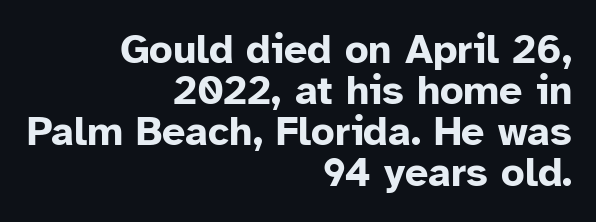
{"serif": "no", "italic": "no", "bold": "yes", "weight": "bold", "width": "normal", "stroke_contrast": "low", "x_height": "medium", "monospaced": "no", "underline": "no", "align": "right", "line_spacing": "tight", "line_spacing_ratio": 1.0, "letter_spacing": "normal", "letter_spacing_em": 0.0, "glyph_px": 41}
